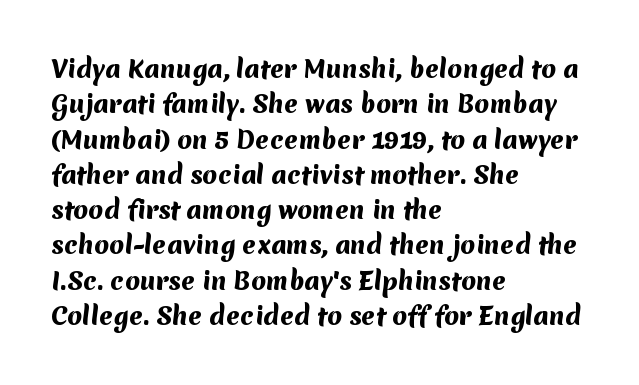
The image shows 24 px bold type; set left-aligned, normal line spacing (1.47x), normal letter spacing, not underlined.
